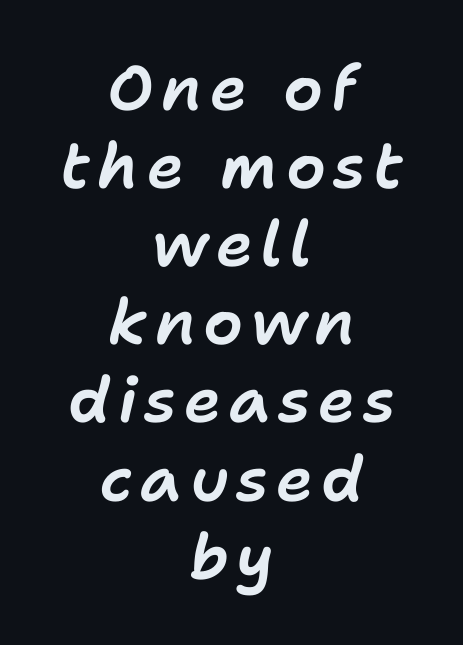
The image shows 63 px text type, italic (leaning right); set centered, line spacing 1.24x, not underlined; low stroke contrast and a medium x-height.
